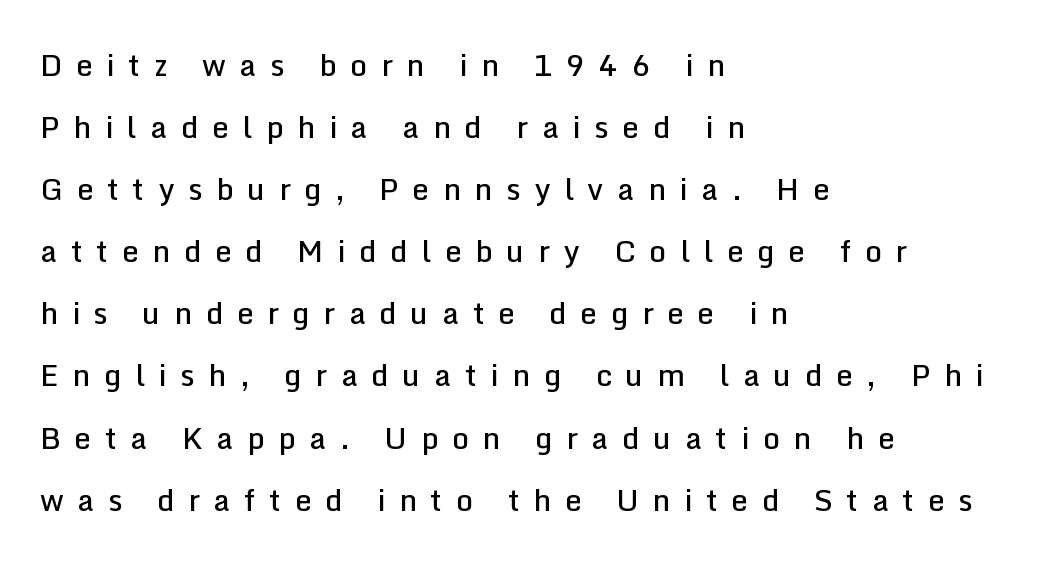
Decoration check: the copy has no underline. Upright lettering throughout. This sample is left-justified, so line endings fall wherever the words run out. If you measured baseline to baseline, you'd find a long distance. Spacing between characters has been opened up far beyond the box default. Here the designer chose a conventional face with non-uniform glyph widths.
